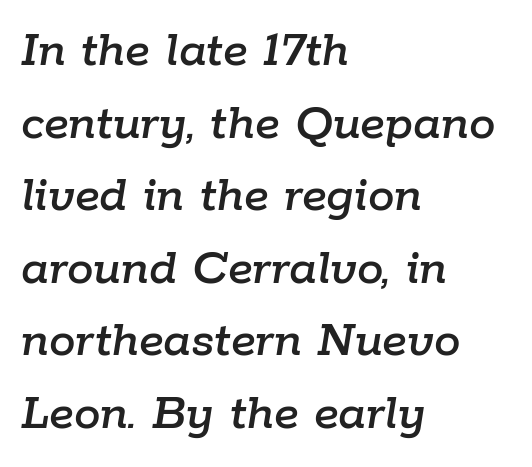
Q: Is the text italic (slanted)? A: Yes, it leans right by about 9 degrees.
Q: Is the text underlined? A: No.
Q: How is the paragraph aligned? A: Left-aligned.
Q: Is the spacing between letters normal or unusually wide? A: Normal.
Q: Is the spacing between lines tight, normal or loose? A: Normal.
Q: Width (condensed, normal, or wide)? A: Normal.
Q: Stroke contrast? A: Low.
Q: x-height? A: Medium.
Q: Monospaced? A: No.
